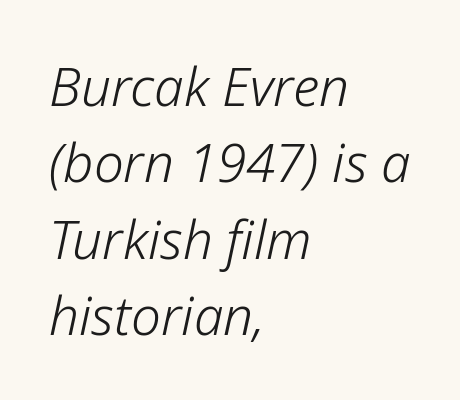
Q: Is the text bold? A: No.
Q: Is the text italic (slanted)? A: Yes, it leans right by about 12 degrees.
Q: Is the text underlined? A: No.
Q: How is the paragraph aligned? A: Left-aligned.
Q: Is the spacing between letters normal or unusually wide? A: Normal.
Q: Is the spacing between lines tight, normal or loose? A: Normal.
Q: Width (condensed, normal, or wide)? A: Normal.
Q: Stroke contrast? A: Low.
Q: x-height? A: Medium.
Q: Monospaced? A: No.
